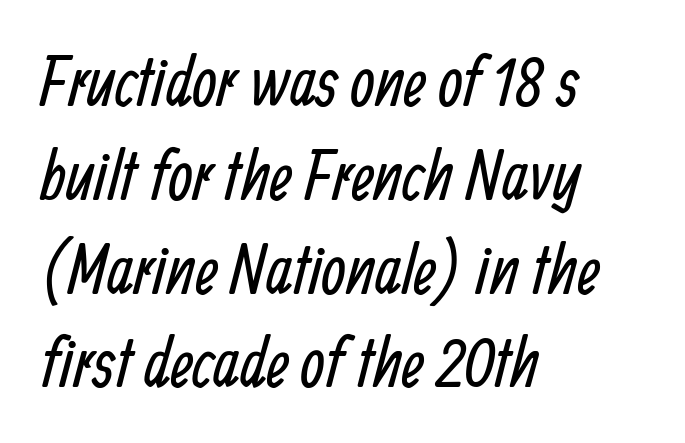
Q: Is the text bold? A: No.
Q: Is the typeface a serif or a sans-serif typeface? A: Sans-serif.
Q: Is the text underlined? A: No.
Q: How is the paragraph aligned? A: Left-aligned.
Q: Is the spacing between letters normal or unusually wide? A: Normal.
Q: Is the spacing between lines tight, normal or loose? A: Normal.
Q: Width (condensed, normal, or wide)? A: Condensed.
Q: Stroke contrast? A: Low.
Q: x-height? A: Medium.
Q: Monospaced? A: No.
